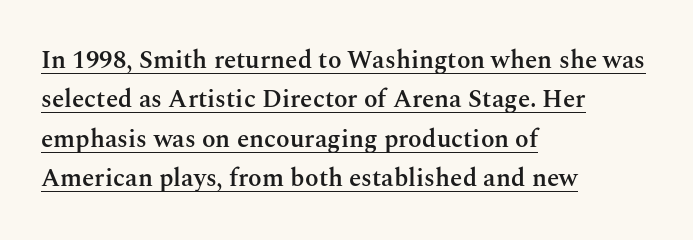
Whoever set this chose a conventional vertical rhythm. This sample uses an upright cut, with every glyph sitting square on the baseline. The paragraph shown leans on its left margin. The lettering is marked with a stroke running underneath it. The letters are semibold — heavier than regular but short of a full bold.
